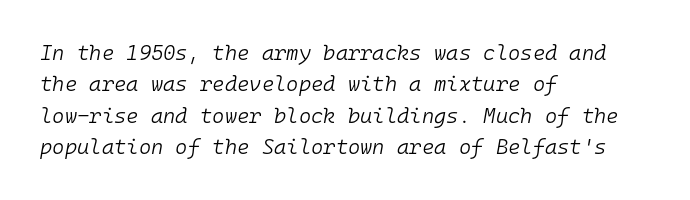
Emphasis-style slanted type is in use. Which margin do the lines hug? The left one — the right edge is uneven. Interline gaps are of average width in this sample. Nothing unusual about the tracking: characters are spaced as the font intends. The characters are drawn with everyday or finer stroke widths. The glyphs are unaccompanied by any horizontal stroke below them.
